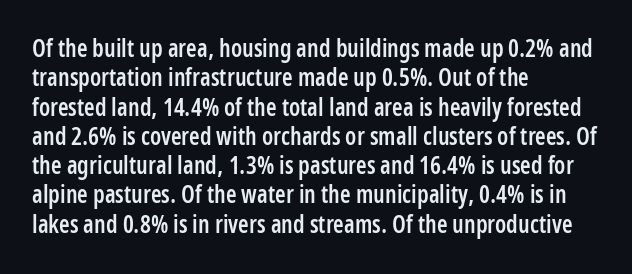
{"italic": "no", "bold": "semi", "underline": "no", "align": "left", "line_spacing_ratio": 1.22, "letter_spacing": "normal", "letter_spacing_em": 0.0, "glyph_px": 24}
